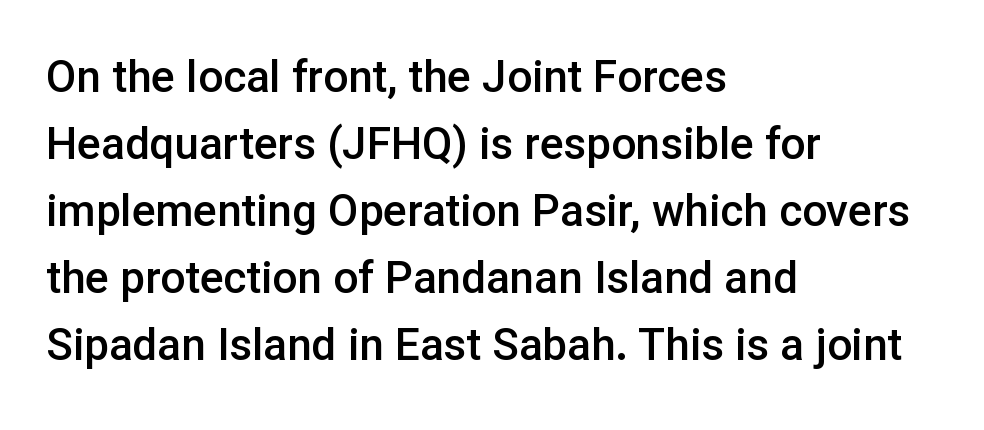
Q: Is the text bold? A: Semi-bold.
Q: Is the text italic (slanted)? A: No, it is upright.
Q: Is the typeface a serif or a sans-serif typeface? A: Sans-serif.
Q: Is the text underlined? A: No.
Q: How is the paragraph aligned? A: Left-aligned.
Q: Is the spacing between letters normal or unusually wide? A: Normal.
Q: Is the spacing between lines tight, normal or loose? A: Normal.
Q: Width (condensed, normal, or wide)? A: Normal.
Q: Stroke contrast? A: Low.
Q: x-height? A: Medium.
Q: Monospaced? A: No.
